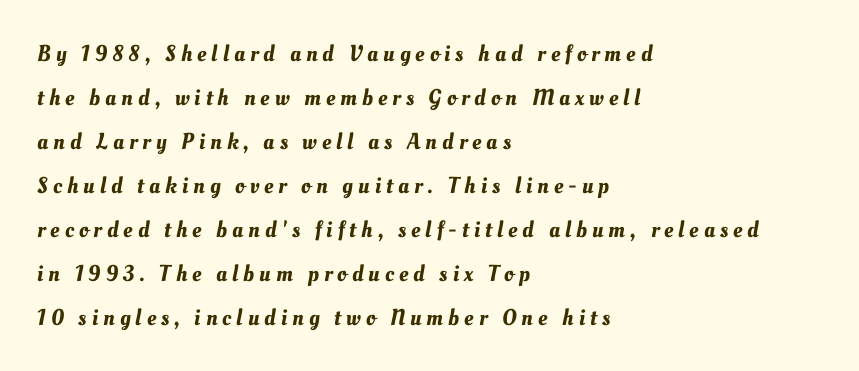
The leading is generous, giving the passage an open texture. The passage shown is not underscored anywhere. The lines in this sample share a left origin and differ only in where they stop. The line texture is sparse and dotted thanks to wide tracking.
